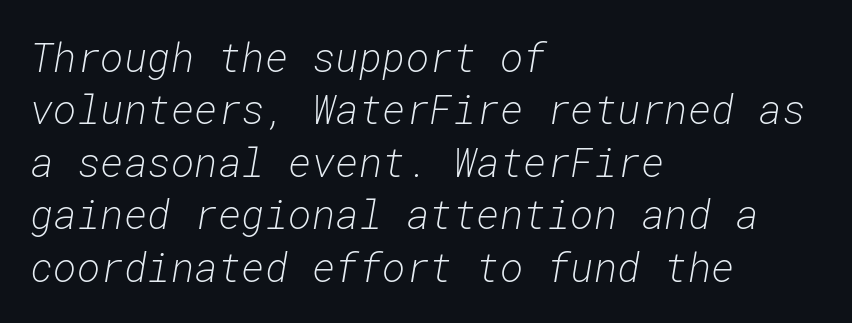
Q: Is the text bold? A: No.
Q: Is the text italic (slanted)? A: Yes, it leans right by about 10 degrees.
Q: Is the text underlined? A: No.
Q: How is the paragraph aligned? A: Left-aligned.
Q: Is the spacing between letters normal or unusually wide? A: Normal.
Q: Is the spacing between lines tight, normal or loose? A: Normal.
Q: Width (condensed, normal, or wide)? A: Normal.
Q: Stroke contrast? A: Low.
Q: x-height? A: Medium.
Q: Monospaced? A: Yes.
